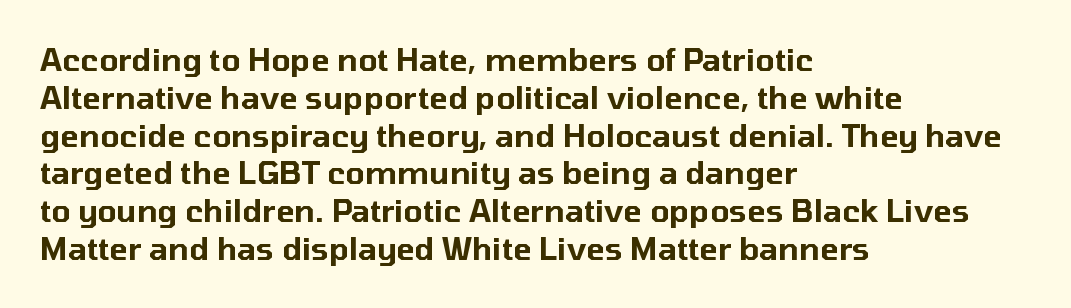
The image shows 31 px sans-serif type, upright; set left-aligned, line spacing 1.22x, normal letter spacing, not underlined; low stroke contrast and a medium x-height.
